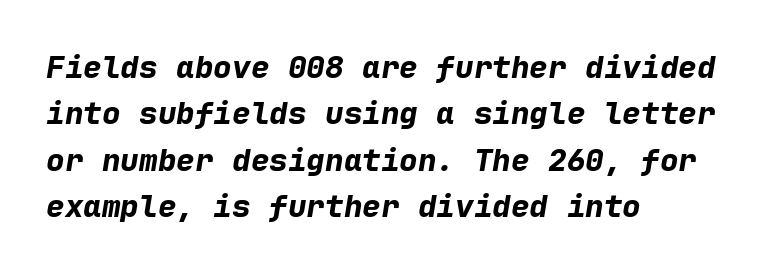
Q: Is the text bold? A: Yes.
Q: Is the text italic (slanted)? A: Yes, it leans right by about 9 degrees.
Q: Is the text underlined? A: No.
Q: How is the paragraph aligned? A: Left-aligned.
Q: Is the spacing between letters normal or unusually wide? A: Normal.
Q: Is the spacing between lines tight, normal or loose? A: Normal.
Q: Width (condensed, normal, or wide)? A: Normal.
Q: Stroke contrast? A: Low.
Q: x-height? A: Medium.
Q: Monospaced? A: Yes.
